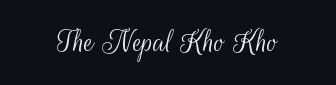
Q: Is the text bold? A: No.
Q: Is the text italic (slanted)? A: Yes.
Q: Is the typeface a serif or a sans-serif typeface? A: Sans-serif.
Q: Is the text underlined? A: No.
Q: Is the spacing between letters normal or unusually wide? A: Normal.
Q: Width (condensed, normal, or wide)? A: Condensed.
Q: Stroke contrast? A: Medium.
Q: x-height? A: Small.
Q: Monospaced? A: No.
